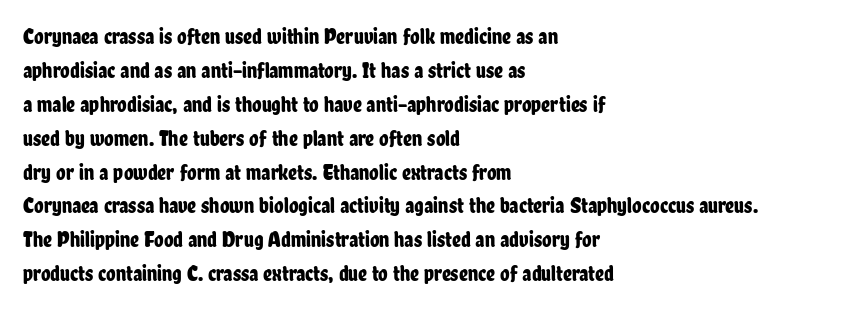
The image shows 22 px text type, upright; set left-aligned, normal line spacing (1.54x), normal letter spacing, not underlined.
